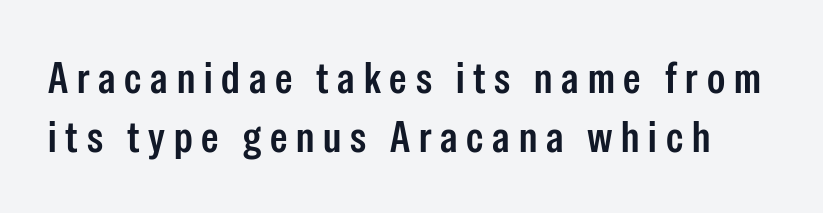
Q: Is the text bold? A: Semi-bold.
Q: Is the text italic (slanted)? A: No, it is upright.
Q: Is the typeface a serif or a sans-serif typeface? A: Sans-serif.
Q: Is the text underlined? A: No.
Q: Is the spacing between letters normal or unusually wide? A: Unusually wide.
Q: Is the spacing between lines tight, normal or loose? A: Normal.
Q: Width (condensed, normal, or wide)? A: Condensed.
Q: Stroke contrast? A: Low.
Q: x-height? A: Medium.
Q: Monospaced? A: No.
